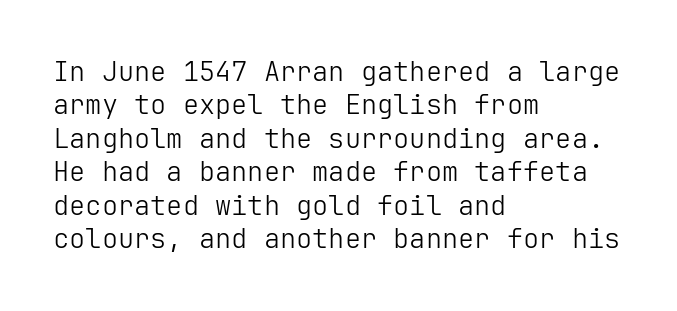
The image shows 27 px text type, upright; set left-aligned, line spacing 1.24x, normal letter spacing, not underlined.
